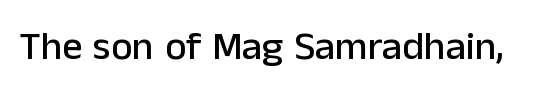
The image shows 40 px sans-serif type, upright; set normal letter spacing, not underlined; low stroke contrast and a medium x-height.
